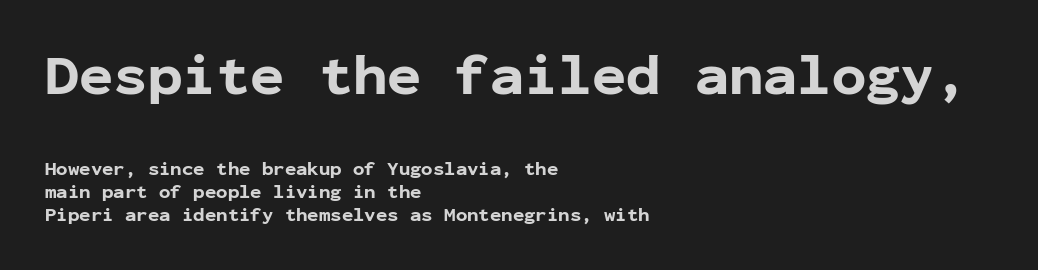
{"serif": "no", "italic": "no", "bold": "yes", "weight": "bold", "width": "normal", "stroke_contrast": "low", "x_height": "medium", "monospaced": "yes", "underline": "no", "align": "left", "line_spacing_ratio": 1.19, "letter_spacing": "normal", "letter_spacing_em": 0.0, "larger_block": "first", "size_ratio": 3.0, "glyph_px": 57}
